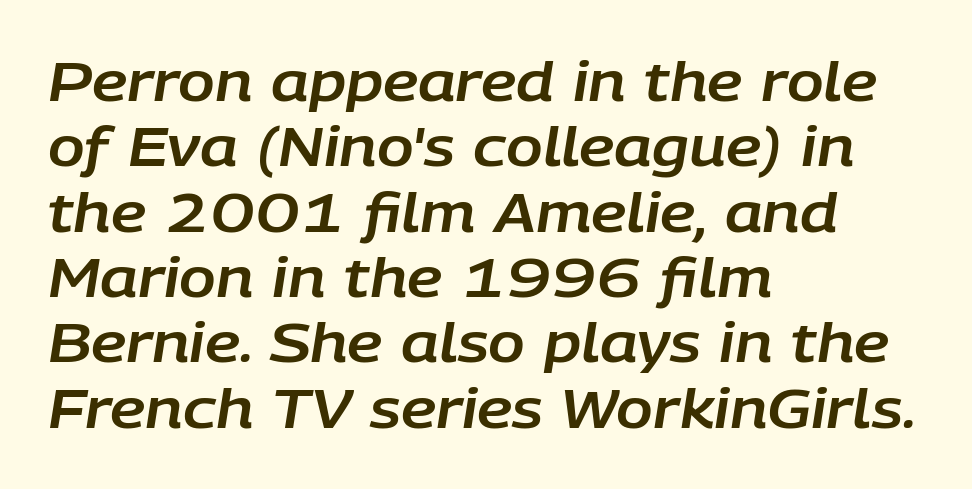
{"italic": "yes", "lean": "right", "slant_degrees": 9, "width": "normal", "stroke_contrast": "low", "x_height": "large", "monospaced": "no", "underline": "no", "align": "left", "line_spacing_ratio": 1.21, "letter_spacing": "normal", "letter_spacing_em": 0.0, "glyph_px": 54}
